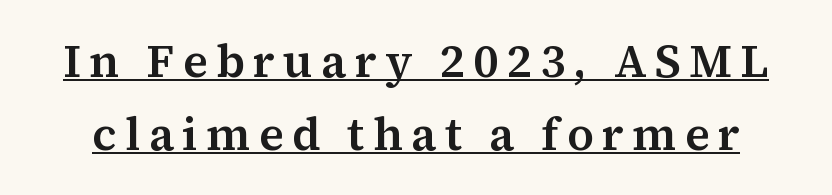
The image shows 46 px serif type, upright; set normal line spacing (1.58x), underlined; medium stroke contrast and a medium x-height.
